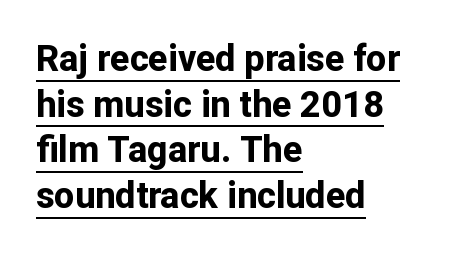
Q: Is the text bold? A: Yes.
Q: Is the text italic (slanted)? A: No, it is upright.
Q: Is the typeface a serif or a sans-serif typeface? A: Sans-serif.
Q: Is the text underlined? A: Yes.
Q: How is the paragraph aligned? A: Left-aligned.
Q: Is the spacing between letters normal or unusually wide? A: Normal.
Q: Is the spacing between lines tight, normal or loose? A: Normal.
Q: Width (condensed, normal, or wide)? A: Normal.
Q: Stroke contrast? A: Low.
Q: x-height? A: Medium.
Q: Monospaced? A: No.
